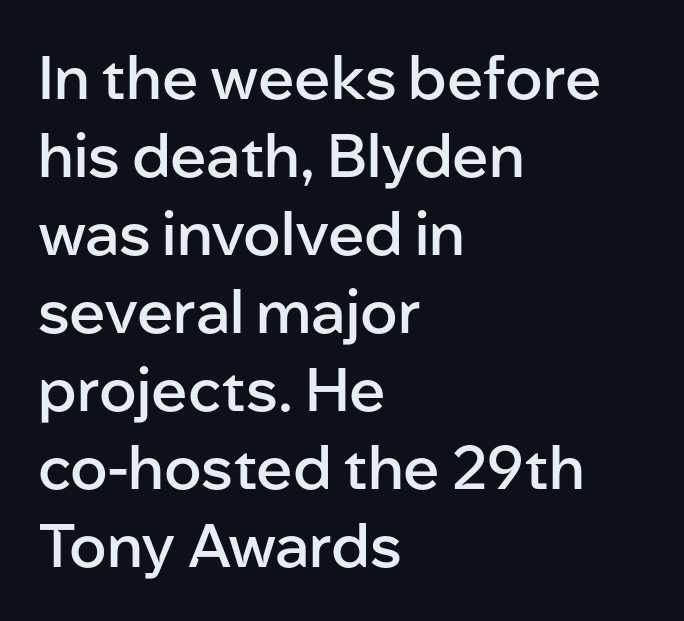
The image shows 60 px semibold sans-serif type, upright; set left-aligned, normal line spacing (1.3x), normal letter spacing, not underlined; low stroke contrast and a medium x-height.
